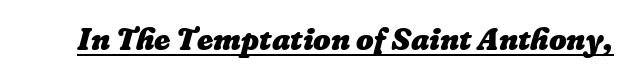
The image shows 31 px heavy type; set normal letter spacing, underlined; low stroke contrast and a medium x-height.
